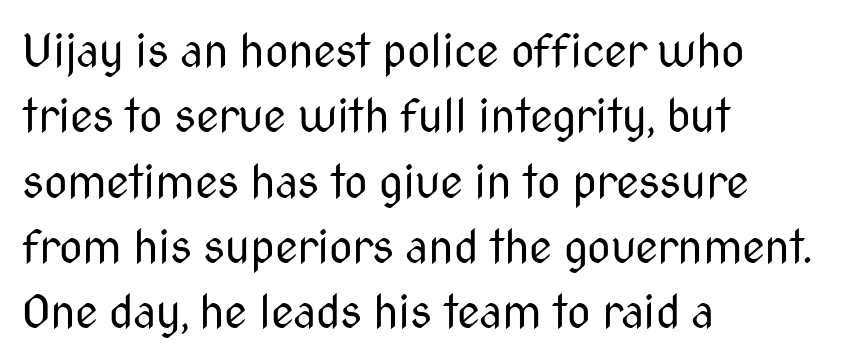
The image shows 46 px regular-weight, condensed sans-serif type, upright; set left-aligned, normal line spacing (1.42x), normal letter spacing, not underlined; medium stroke contrast and a medium x-height.
